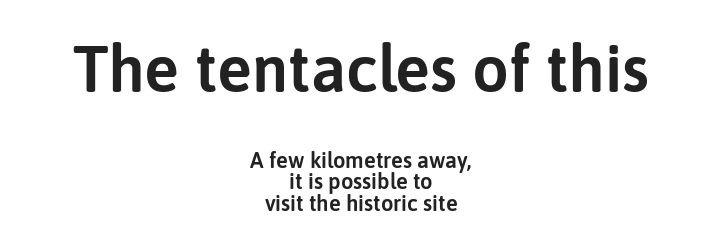
Alignment: centered. Scale decreases going downward across the two blocks. Check under the words: just untouched page. This is roman type, the default non-slanted kind. A typesetter would label this face a sans. This block would grow much taller if given ordinary leading; it's compressed now.
